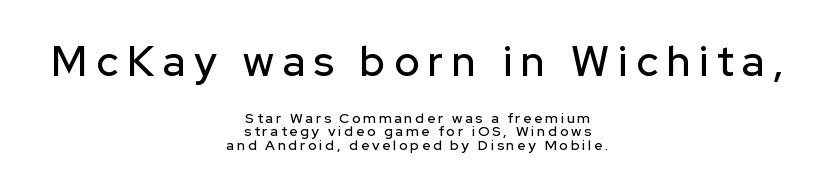
The line texture is sparse and dotted thanks to wide tracking. Whoever set this made the first block the dominant, larger element. You could not count columns in this text — the font is proportionally spaced. If you drew a line through each stem, it would be perfectly vertical.
